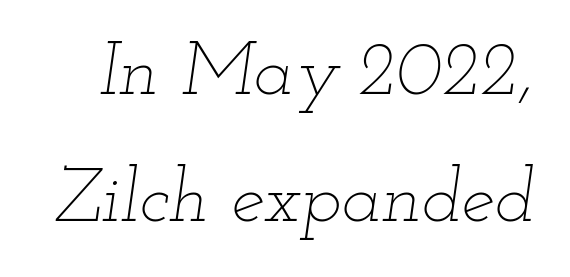
The image shows 75 px thin, wide type, italic (leaning right); set normal line spacing (1.69x), normal letter spacing, not underlined; low stroke contrast and a small x-height.
